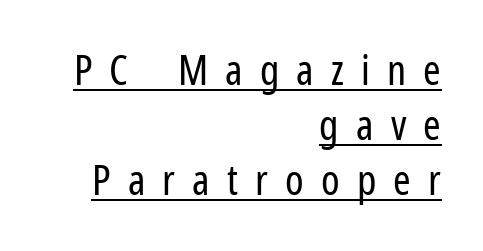
Q: Is the text bold? A: No.
Q: Is the text italic (slanted)? A: No, it is upright.
Q: Is the typeface a serif or a sans-serif typeface? A: Sans-serif.
Q: Is the text underlined? A: Yes.
Q: How is the paragraph aligned? A: Right-aligned.
Q: Is the spacing between letters normal or unusually wide? A: Unusually wide.
Q: Is the spacing between lines tight, normal or loose? A: Normal.
Q: Width (condensed, normal, or wide)? A: Condensed.
Q: Stroke contrast? A: Low.
Q: x-height? A: Medium.
Q: Monospaced? A: No.
